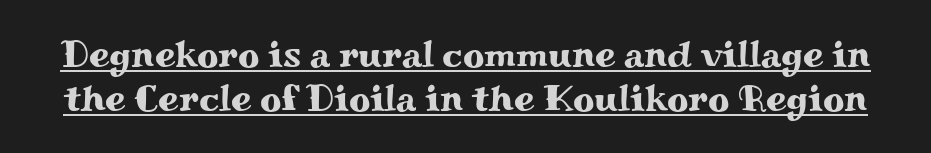
This sample carries an underscore along the baseline area. The passage shown is typeset with a serif family. Compared with typical body copy, the letter spacing here is the same. Spacing verdict: proportional, widths tailored to each character. In terms of posture, this sample is upright.
